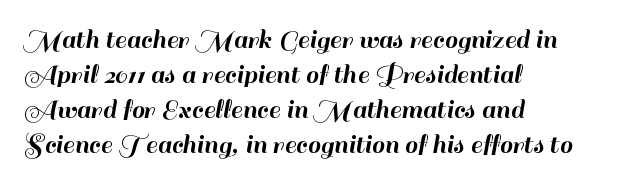
The image shows 29 px sans-serif type; set left-aligned, line spacing 1.21x, normal letter spacing, not underlined; high stroke contrast and a small x-height.
